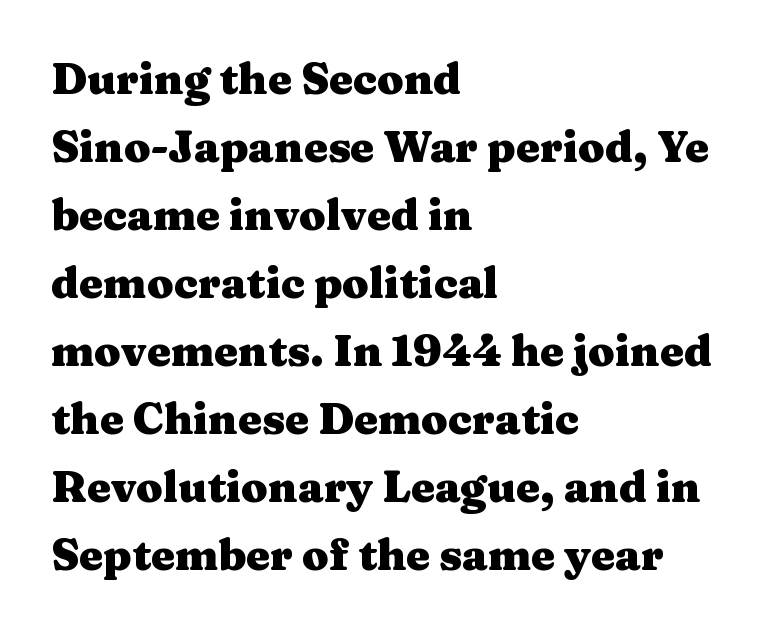
Q: Is the text bold? A: Yes.
Q: Is the text italic (slanted)? A: No, it is upright.
Q: Is the typeface a serif or a sans-serif typeface? A: Serif.
Q: Is the text underlined? A: No.
Q: How is the paragraph aligned? A: Left-aligned.
Q: Is the spacing between letters normal or unusually wide? A: Normal.
Q: Is the spacing between lines tight, normal or loose? A: Normal.
Q: Width (condensed, normal, or wide)? A: Wide.
Q: Stroke contrast? A: Medium.
Q: x-height? A: Medium.
Q: Monospaced? A: No.
